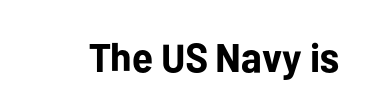
{"serif": "no", "italic": "no", "bold": "yes", "weight": "bold", "width": "normal", "stroke_contrast": "low", "x_height": "medium", "monospaced": "no", "underline": "no", "letter_spacing": "normal", "letter_spacing_em": 0.0, "glyph_px": 40}
